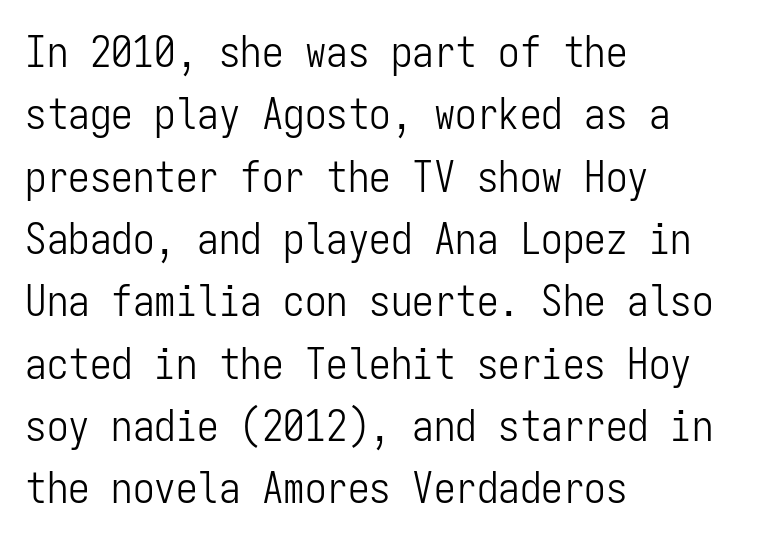
Q: Is the text bold? A: No.
Q: Is the text italic (slanted)? A: No, it is upright.
Q: Is the typeface a serif or a sans-serif typeface? A: Sans-serif.
Q: Is the text underlined? A: No.
Q: How is the paragraph aligned? A: Left-aligned.
Q: Is the spacing between letters normal or unusually wide? A: Normal.
Q: Is the spacing between lines tight, normal or loose? A: Normal.
Q: Width (condensed, normal, or wide)? A: Condensed.
Q: Stroke contrast? A: Low.
Q: x-height? A: Medium.
Q: Monospaced? A: Yes.
